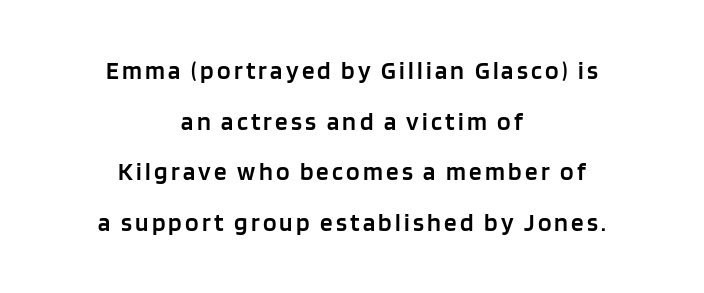
These lines were composed using upright roman letters. The rag falls on both sides of this text block equally. Bold? Not quite — semibold, heavier than regular but stopping short. No word sits above an underline. Reading down the column, the eye jumps a long way to each next line.
